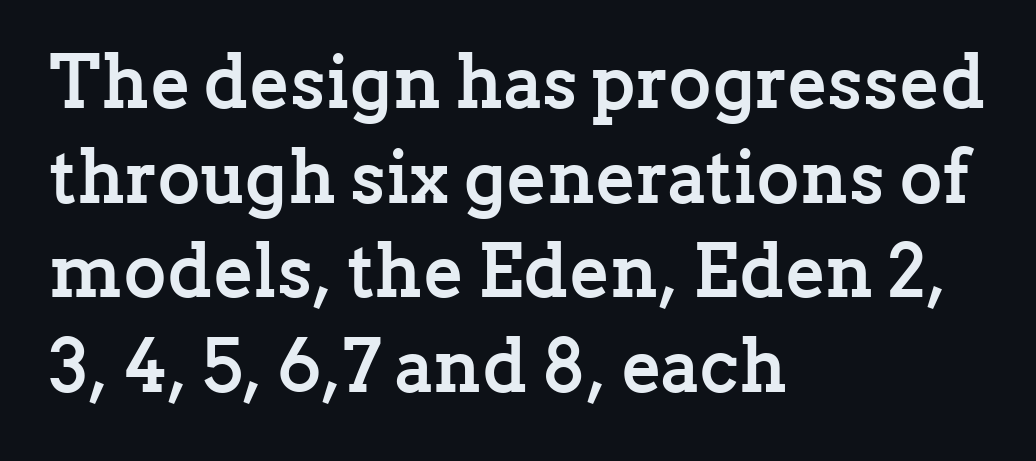
Q: Is the text bold? A: Yes.
Q: Is the text italic (slanted)? A: No, it is upright.
Q: Is the typeface a serif or a sans-serif typeface? A: Serif.
Q: Is the text underlined? A: No.
Q: How is the paragraph aligned? A: Left-aligned.
Q: Is the spacing between letters normal or unusually wide? A: Normal.
Q: Is the spacing between lines tight, normal or loose? A: Normal.
Q: Width (condensed, normal, or wide)? A: Normal.
Q: Stroke contrast? A: Low.
Q: x-height? A: Medium.
Q: Monospaced? A: No.
